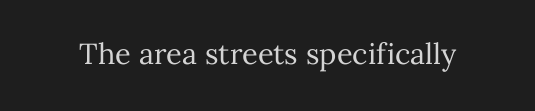
Words float on clear page, feet unadorned. This is roman type, the default non-slanted kind. Think standard paragraph weight, or any step lighter than that. These lines keep a tight, regular rhythm from letter to letter.
